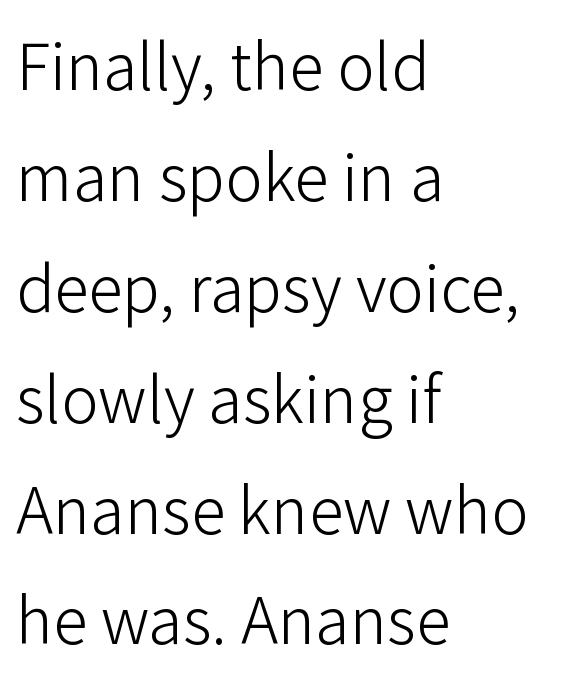
The image shows 63 px light sans-serif type, upright; set left-aligned, line spacing 1.76x, normal letter spacing, not underlined; low stroke contrast and a medium x-height.
